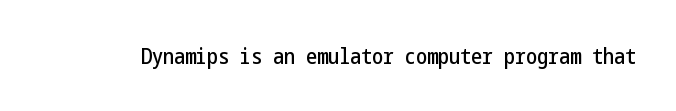
{"italic": "no", "underline": "no", "letter_spacing": "normal", "letter_spacing_em": 0.0, "glyph_px": 22}
